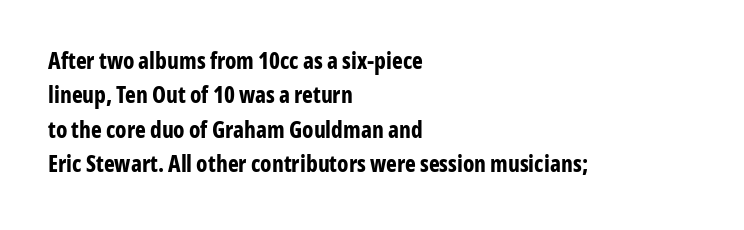
Q: Is the text bold? A: Yes.
Q: Is the text italic (slanted)? A: No, it is upright.
Q: Is the text underlined? A: No.
Q: How is the paragraph aligned? A: Left-aligned.
Q: Is the spacing between letters normal or unusually wide? A: Normal.
Q: Is the spacing between lines tight, normal or loose? A: Normal.
